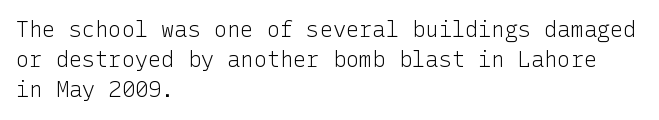
The image shows 22 px text type, upright; set left-aligned, normal line spacing (1.37x), normal letter spacing, not underlined.
